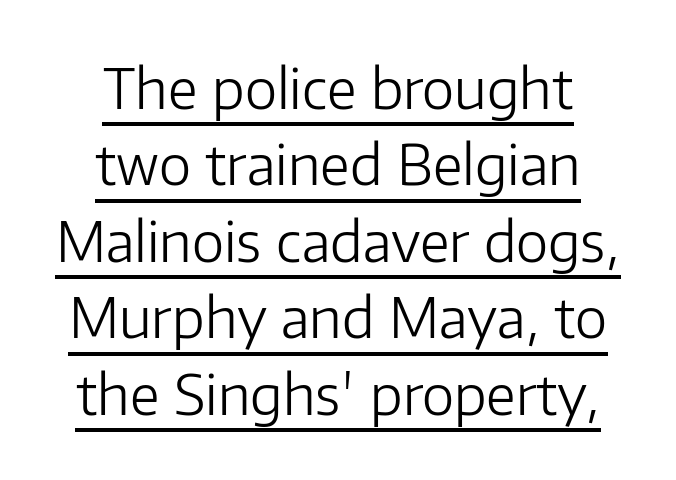
Q: Is the text bold? A: No.
Q: Is the text italic (slanted)? A: No, it is upright.
Q: Is the typeface a serif or a sans-serif typeface? A: Sans-serif.
Q: Is the text underlined? A: Yes.
Q: How is the paragraph aligned? A: Centered.
Q: Is the spacing between letters normal or unusually wide? A: Normal.
Q: Is the spacing between lines tight, normal or loose? A: Normal.
Q: Width (condensed, normal, or wide)? A: Normal.
Q: Stroke contrast? A: Low.
Q: x-height? A: Medium.
Q: Monospaced? A: No.
